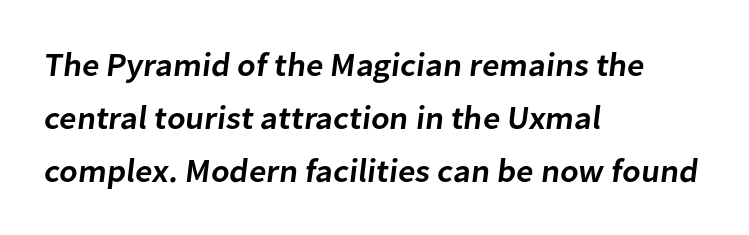
{"serif": "no", "bold": "semi", "weight": "semibold", "width": "normal", "stroke_contrast": "low", "x_height": "medium", "monospaced": "no", "underline": "no", "align": "left", "line_spacing": "normal", "line_spacing_ratio": 1.6, "letter_spacing": "normal", "letter_spacing_em": 0.0, "glyph_px": 33}
